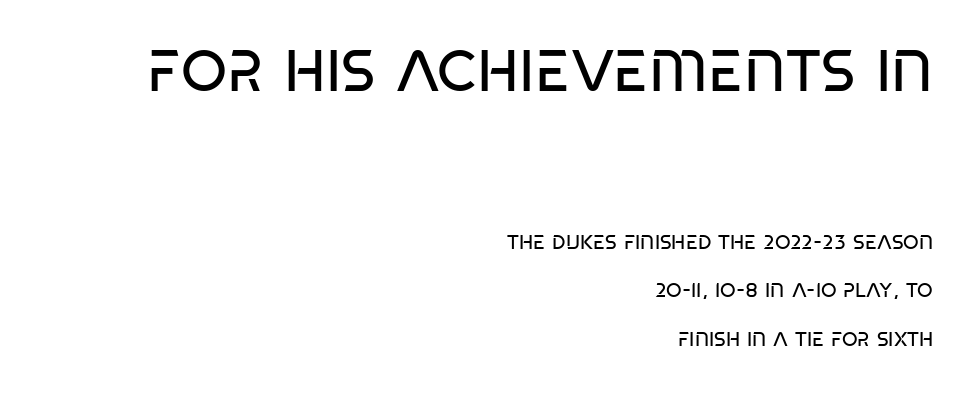
Quick note: not italic, upright. The text block is weighted toward the right margin, trailing off unevenly leftward. You could call the tracking neutral — neither tight nor loose. Weight: not bold — regular or lighter.
